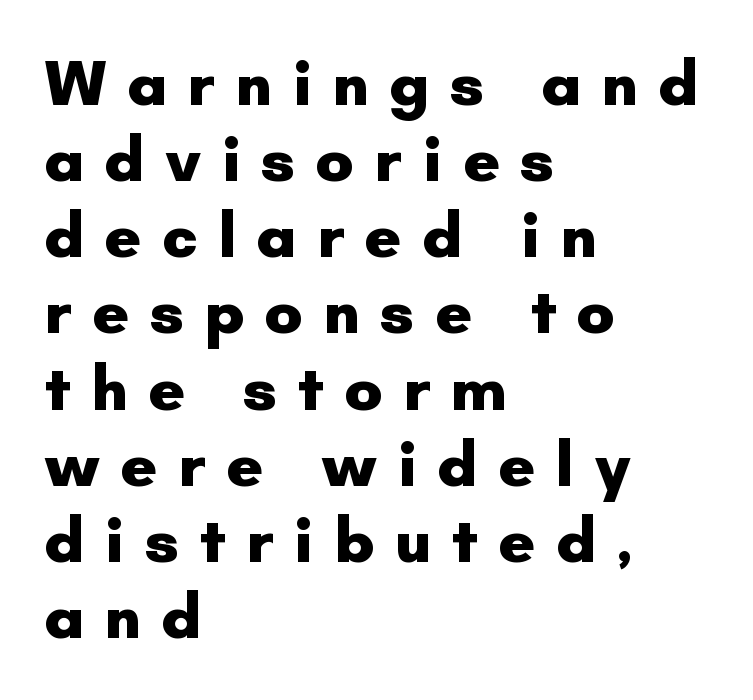
{"serif": "no", "italic": "no", "bold": "yes", "weight": "heavy", "width": "normal", "stroke_contrast": "low", "x_height": "small", "monospaced": "no", "underline": "no", "align": "left", "line_spacing_ratio": 1.19, "letter_spacing": "wide", "letter_spacing_em": 0.31, "glyph_px": 64}
